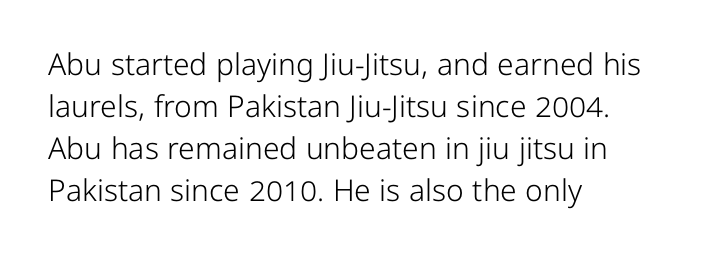
The rendering anchors every line to the left-hand side. The font sits on the lighter half of the weight spectrum, regular included. To sum up the face: it is a sans, with no serifs. Words appear dense and cohesive because spacing is normal. Designer's note — italics off, roman on. The rendering uses natural spacing where letterforms have individual widths.
